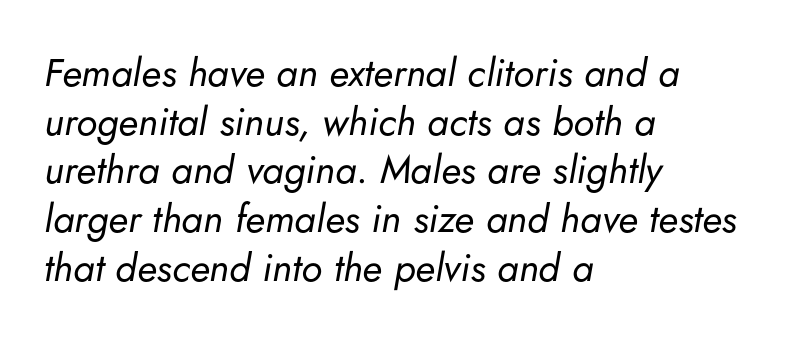
How would I describe the line gaps? Plain and ordinary. A light-to-regular cut is what we see here. Words float on clear page, feet unadorned. Character widths vary here, with narrow letters taking less room than wide ones. The rendering keeps characters at their native spacing. Observe the lean: these are italic letterforms.
